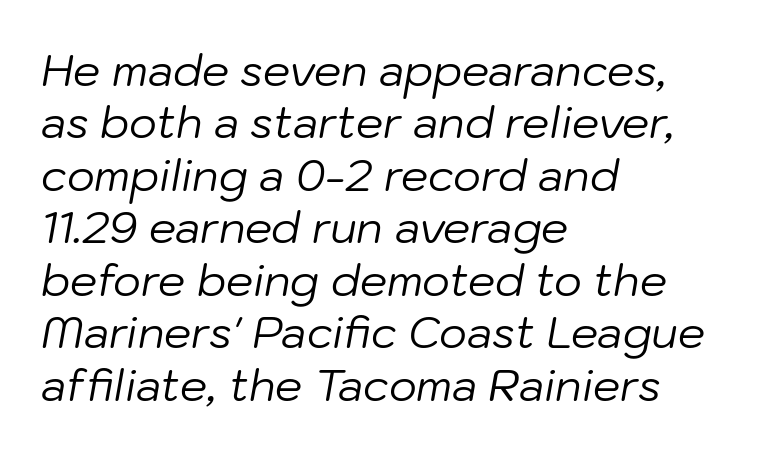
Q: Is the text bold? A: No.
Q: Is the text italic (slanted)? A: Yes, it leans right by about 10 degrees.
Q: Is the text underlined? A: No.
Q: How is the paragraph aligned? A: Left-aligned.
Q: Is the spacing between letters normal or unusually wide? A: Normal.
Q: Width (condensed, normal, or wide)? A: Normal.
Q: Stroke contrast? A: Low.
Q: x-height? A: Medium.
Q: Monospaced? A: No.
